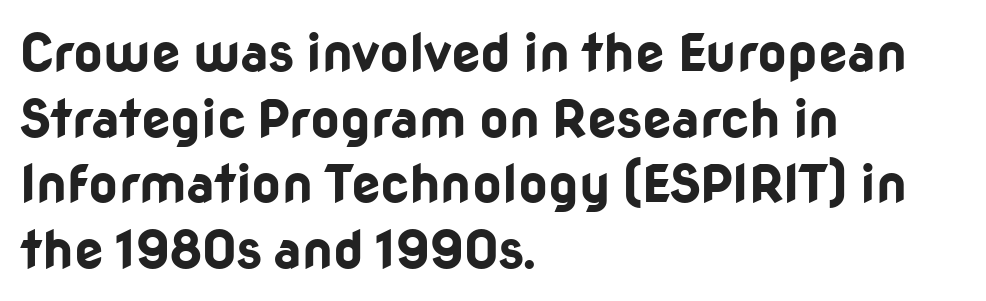
Spacing verdict: proportional, widths tailored to each character. The typesetting leans heavy: a genuine bold. The lines are quadded left. No feet cap the strokes, marking this as sans-serif type. Italic: no, the glyphs are upright roman. Honestly, the letter spacing is just normal — you wouldn't notice it.
